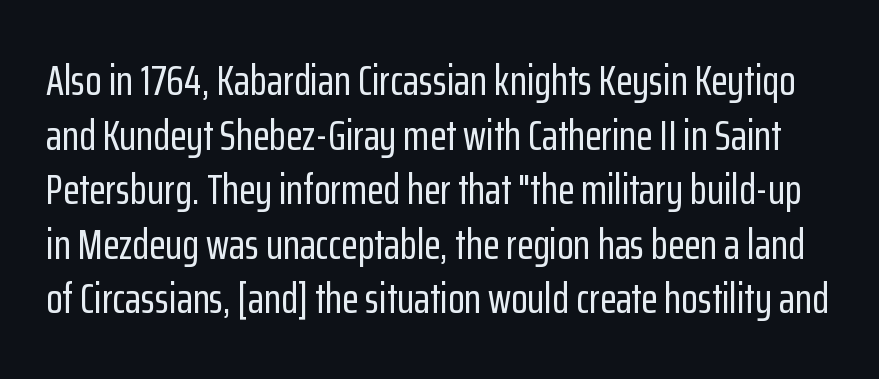
The image shows 43 px condensed sans-serif type, upright; set normal line spacing (1.27x), normal letter spacing, not underlined; low stroke contrast and a medium x-height.
